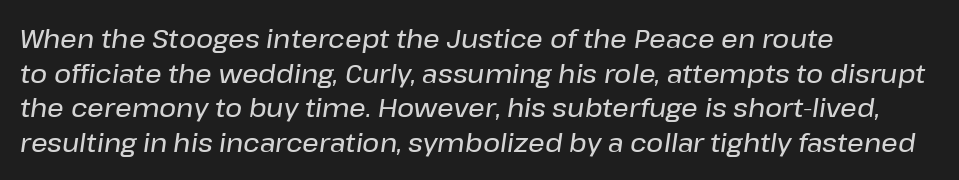
Q: Is the text italic (slanted)? A: Yes, it leans right by about 8 degrees.
Q: Is the text underlined? A: No.
Q: How is the paragraph aligned? A: Left-aligned.
Q: Is the spacing between letters normal or unusually wide? A: Normal.
Q: Is the spacing between lines tight, normal or loose? A: Normal.
